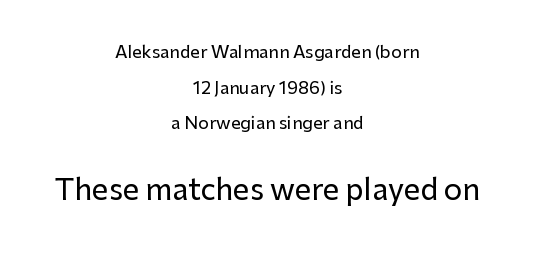
The image shows 29 px sans-serif type, upright; set centered, loose line spacing (2.09x), normal letter spacing, not underlined; the second (bottom) block is 1.71x larger; low stroke contrast and a medium x-height.
